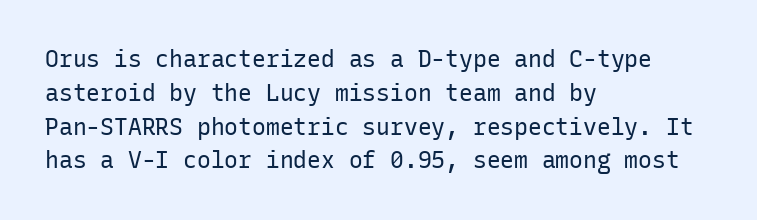
The image shows 23 px text type, upright; set left-aligned, normal line spacing (1.47x), normal letter spacing, not underlined.
